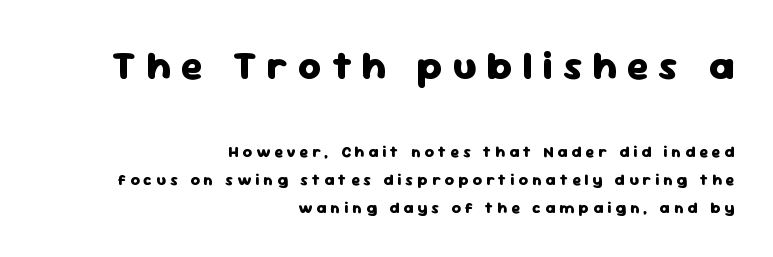
The horizontal fit of the characters is loose and conspicuously gappy. Italic? Not at all — the glyphs are vertical. Typeset ragged left — the right edge is the straight one. Compare the two chunks: the upper has the greater cap height. Chunky letters — that's bold for sure. This is sans-serif lettering, the kind often seen on screens and signage.
